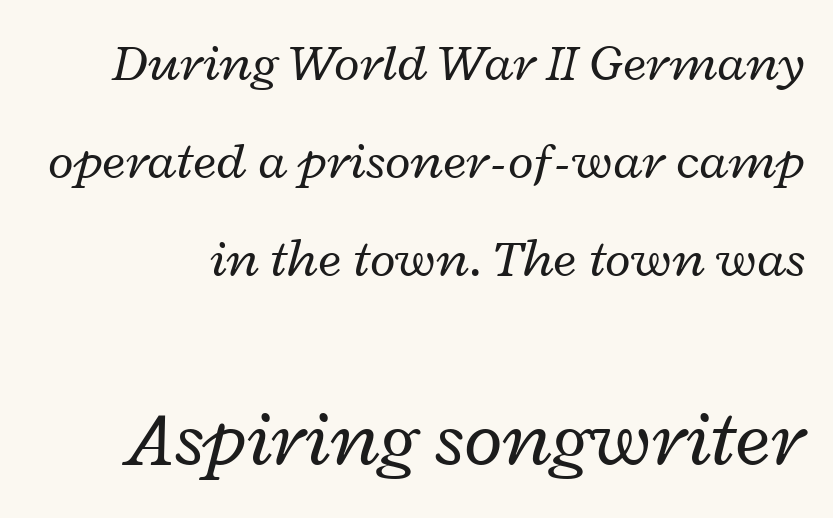
A bare baseline throughout the passage. Scale increases going downward across the two blocks. The letters look calm and open, with moderate or lighter stems. Standard letterfit; no display-style spreading of the glyphs. The passage shown is typed in a proportional face where columns would drift. There's an unmistakable incline to the writing here.
